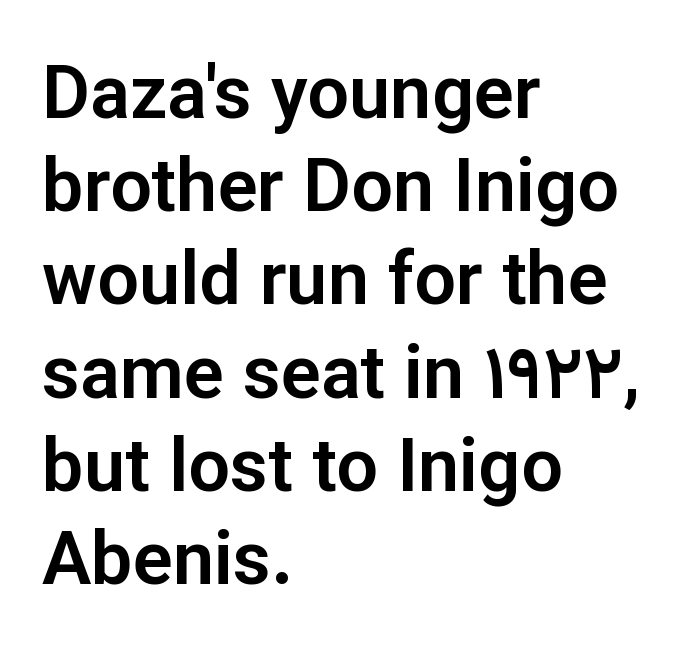
Q: Is the text italic (slanted)? A: No, it is upright.
Q: Is the typeface a serif or a sans-serif typeface? A: Sans-serif.
Q: Is the text underlined? A: No.
Q: How is the paragraph aligned? A: Left-aligned.
Q: Is the spacing between letters normal or unusually wide? A: Normal.
Q: Is the spacing between lines tight, normal or loose? A: Normal.
Q: Width (condensed, normal, or wide)? A: Normal.
Q: Stroke contrast? A: Low.
Q: x-height? A: Medium.
Q: Monospaced? A: No.
